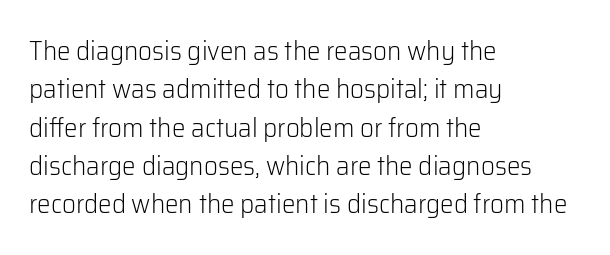
{"italic": "no", "bold": "no", "underline": "no", "align": "left", "line_spacing": "normal", "line_spacing_ratio": 1.42, "letter_spacing": "normal", "letter_spacing_em": 0.0, "glyph_px": 27}
